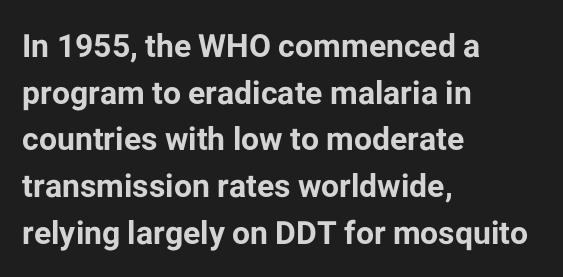
This block has exactly the height ordinary leading produces. Is the block centered? No — it sits flush against the left margin. I'd describe the lettering as bold — thick and assertive. The zone under the glyphs is completely vacant. The letters carry no serifs — their stems end cleanly without finishing strokes. Here the glyphs are tracked normally, forming tight word shapes.
